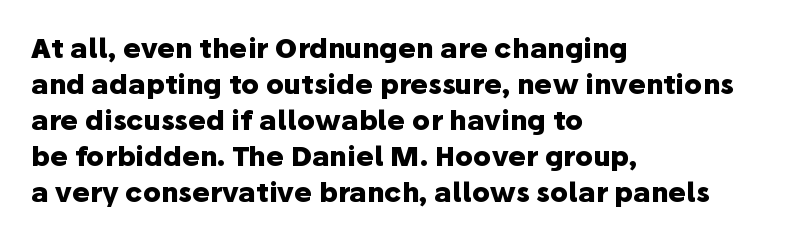
Q: Is the text bold? A: Yes.
Q: Is the text italic (slanted)? A: No, it is upright.
Q: Is the text underlined? A: No.
Q: How is the paragraph aligned? A: Left-aligned.
Q: Is the spacing between letters normal or unusually wide? A: Normal.
Q: Is the spacing between lines tight, normal or loose? A: Normal.
